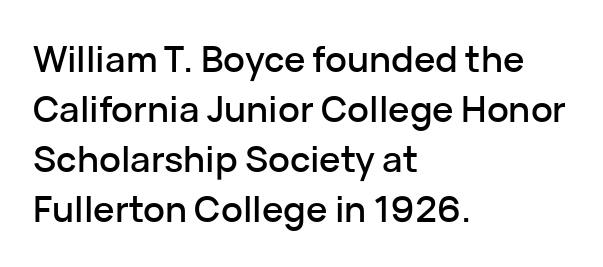
Honestly, the letter spacing is just normal — you wouldn't notice it. What kind of face is this? One without serifs — a sans. When letters stand straight like this, we call the style roman or upright. Rows of type keep a routine distance in the vertical direction.
